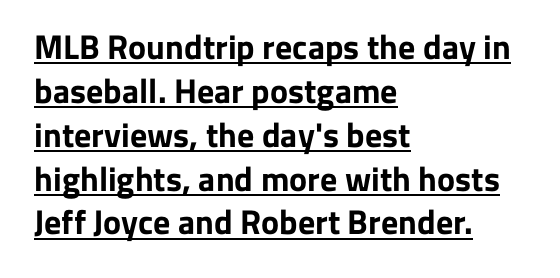
The image shows 34 px bold sans-serif type, upright; set left-aligned, normal line spacing (1.29x), normal letter spacing, underlined; low stroke contrast and a medium x-height.
